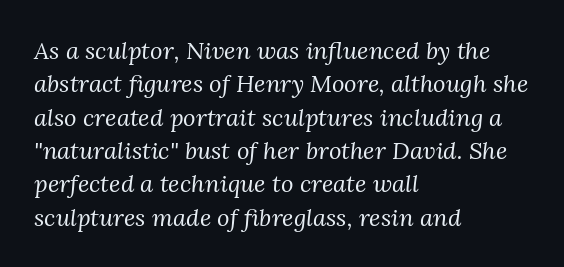
The image shows 24 px text type, italic (leaning right); set left-aligned, normal line spacing (1.39x), normal letter spacing, not underlined.
